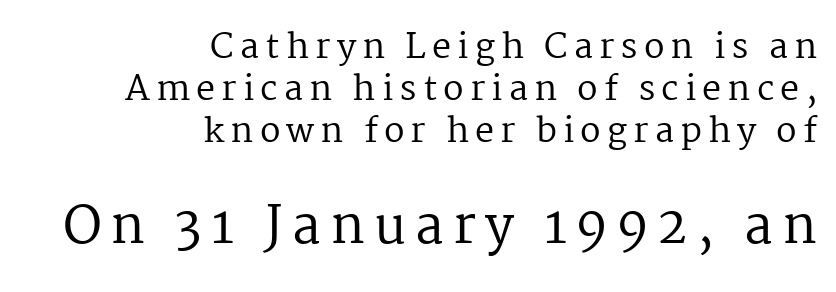
Type without underlining. Alignment: flush right. Nothing heavy about these letters — not bold at all. No italicization has been applied; the sample stays upright.
